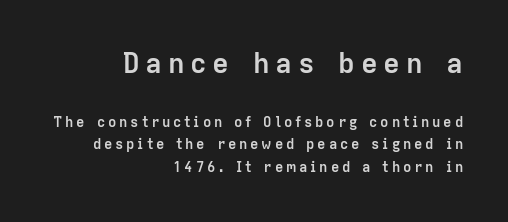
Q: Is the text bold? A: Yes.
Q: Is the text italic (slanted)? A: No, it is upright.
Q: Is the typeface a serif or a sans-serif typeface? A: Sans-serif.
Q: Is the text underlined? A: No.
Q: How is the paragraph aligned? A: Right-aligned.
Q: Is the spacing between letters normal or unusually wide? A: Unusually wide.
Q: Is the spacing between lines tight, normal or loose? A: Normal.
Q: Which block of text is set in a larger size, the first (top) or the second (bottom)? A: The first (top) one.
Q: Width (condensed, normal, or wide)? A: Normal.
Q: Stroke contrast? A: Low.
Q: x-height? A: Medium.
Q: Monospaced? A: No.
